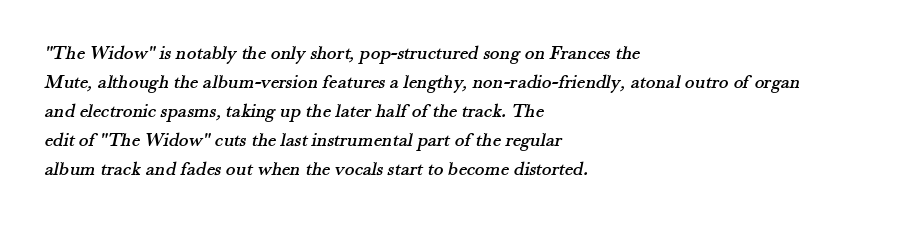
The image shows 20 px text type; set left-aligned, normal line spacing (1.45x), normal letter spacing, not underlined.
